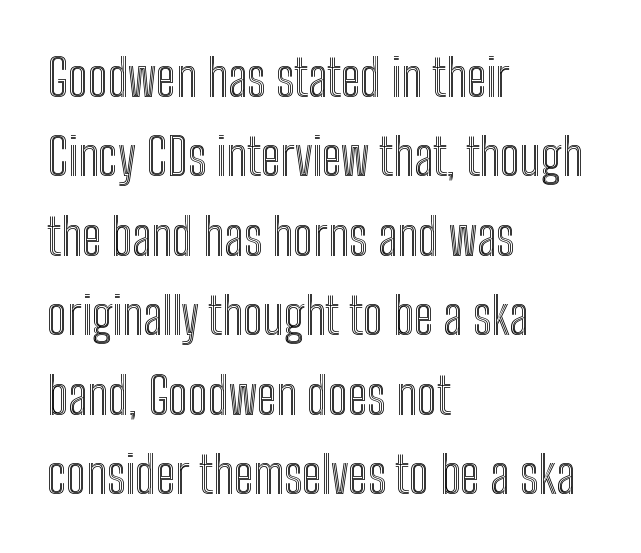
Q: Is the text italic (slanted)? A: No, it is upright.
Q: Is the text underlined? A: No.
Q: How is the paragraph aligned? A: Left-aligned.
Q: Is the spacing between letters normal or unusually wide? A: Normal.
Q: Is the spacing between lines tight, normal or loose? A: Normal.
Q: Width (condensed, normal, or wide)? A: Condensed.
Q: x-height? A: Medium.
Q: Monospaced? A: No.
